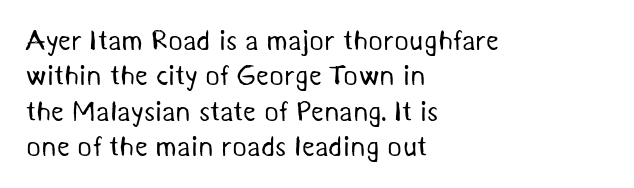
Q: Is the text bold? A: No.
Q: Is the typeface a serif or a sans-serif typeface? A: Sans-serif.
Q: Is the text underlined? A: No.
Q: How is the paragraph aligned? A: Left-aligned.
Q: Is the spacing between letters normal or unusually wide? A: Normal.
Q: Is the spacing between lines tight, normal or loose? A: Normal.
Q: Width (condensed, normal, or wide)? A: Normal.
Q: Stroke contrast? A: Medium.
Q: x-height? A: Medium.
Q: Monospaced? A: No.
